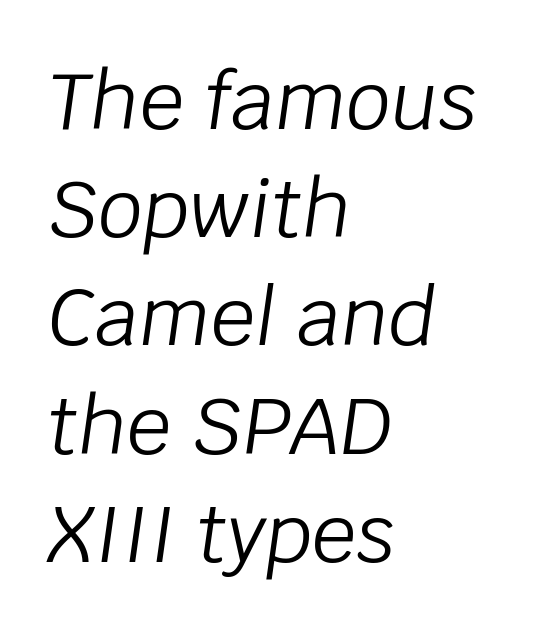
The strip under each line holds only bare page. The text carries the slant typical of an italic or oblique font. The letters advance in unequal steps, a hallmark of proportional type. Weight: in the light-to-regular range. Honestly, the letter spacing is just normal — you wouldn't notice it.
